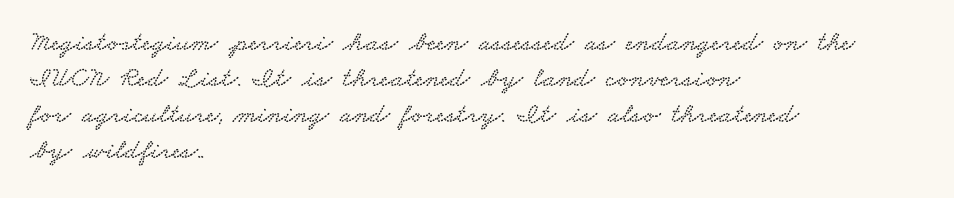
{"width": "wide", "stroke_contrast": "low", "x_height": "small", "monospaced": "no", "underline": "no", "align": "left", "line_spacing": "normal", "line_spacing_ratio": 1.29, "letter_spacing": "normal", "letter_spacing_em": 0.0, "glyph_px": 28}
